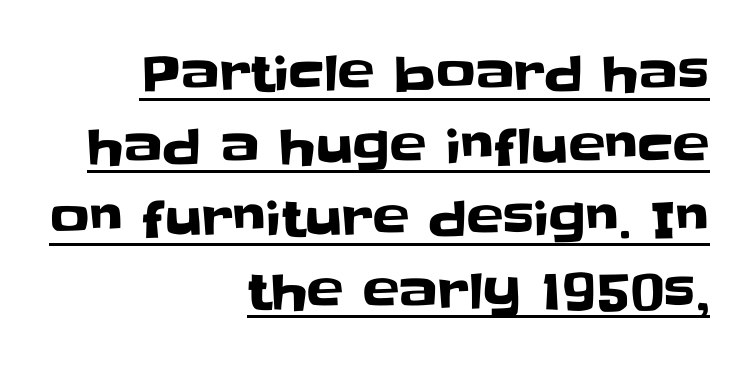
The image shows 49 px sans-serif type, upright; set right-aligned, normal line spacing (1.48x), normal letter spacing, underlined; low stroke contrast and a large x-height.
